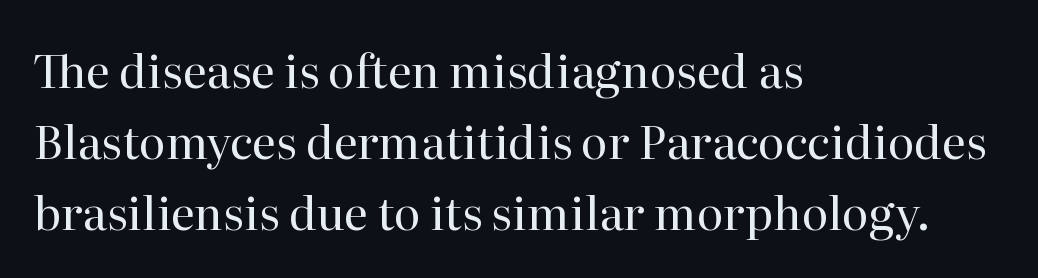
The lettering holds an erect, upright posture throughout. The face looks like a standard text weight, possibly lighter. The rendering keeps characters at their native spacing. The baseline area is clear.
